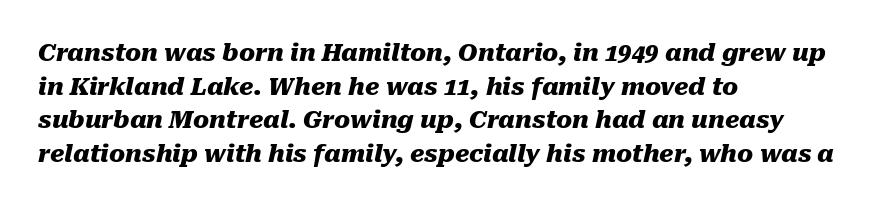
{"italic": "yes", "lean": "right", "slant_degrees": 10, "bold": "yes", "underline": "no", "align": "left", "line_spacing": "normal", "line_spacing_ratio": 1.4, "letter_spacing": "normal", "letter_spacing_em": 0.0, "glyph_px": 24}
